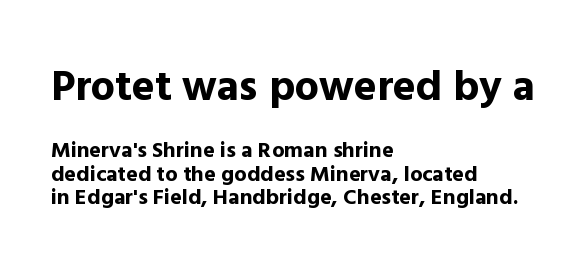
Very little white space separates one row of letters from the next. Which margin do the lines hug? The left one — the right edge is uneven. This rendering leaves character spacing at its baseline value. Reading top to bottom, the characters get smaller at the block break.
